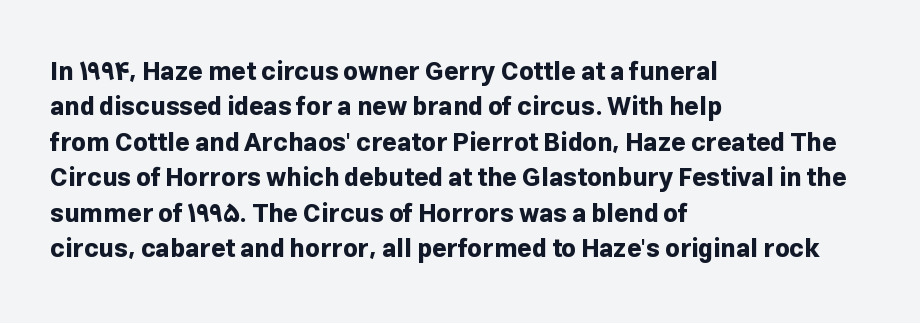
The strokes are fattened all the way to bold. Does the copy run flush right? No — it runs flush left. The face used here is rendered with its standard letterfit. Does the leading feel generous? No, just average. The typography opts for an upright posture over an oblique one.
